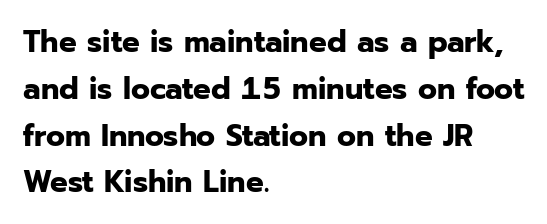
Q: Is the text bold? A: Yes.
Q: Is the text italic (slanted)? A: No, it is upright.
Q: Is the typeface a serif or a sans-serif typeface? A: Sans-serif.
Q: Is the text underlined? A: No.
Q: How is the paragraph aligned? A: Left-aligned.
Q: Is the spacing between letters normal or unusually wide? A: Normal.
Q: Is the spacing between lines tight, normal or loose? A: Normal.
Q: Width (condensed, normal, or wide)? A: Normal.
Q: Stroke contrast? A: Low.
Q: x-height? A: Medium.
Q: Monospaced? A: No.
